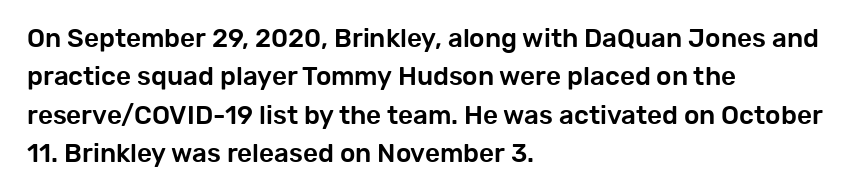
The image shows 26 px text type, upright; set left-aligned, normal line spacing (1.48x), normal letter spacing, not underlined.
